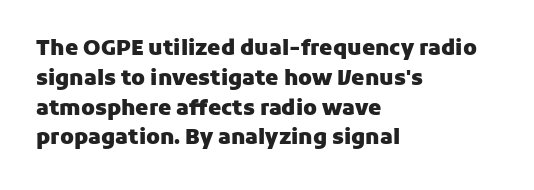
A bare baseline throughout the passage. Heavy-handed strokes throughout: this text is bold. Style check: upright. The setting favours the left margin, as ordinary paragraphs usually do. How are the letters spaced? Ordinarily, with no added tracking.
